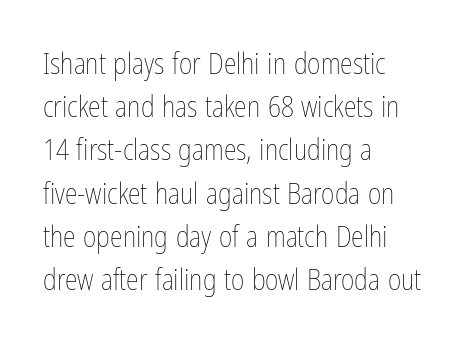
The rendering uses a moderate line-height, typical for paragraphs. The typesetter chose a ragged-right arrangement here. Proportional: the letters do not fall into vertical columns. The letterforms sit shoulder to shoulder at normal distance. The space directly below the letters is spotless.
